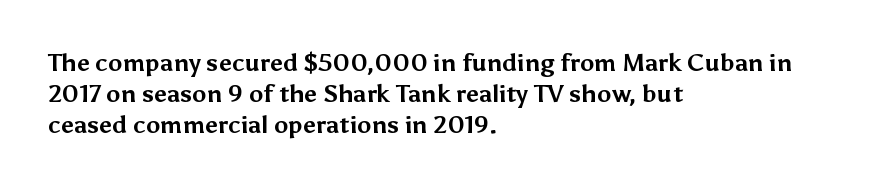
Q: Is the text bold? A: Yes.
Q: Is the text italic (slanted)? A: No, it is upright.
Q: Is the text underlined? A: No.
Q: How is the paragraph aligned? A: Left-aligned.
Q: Is the spacing between letters normal or unusually wide? A: Normal.
Q: Is the spacing between lines tight, normal or loose? A: Normal.
